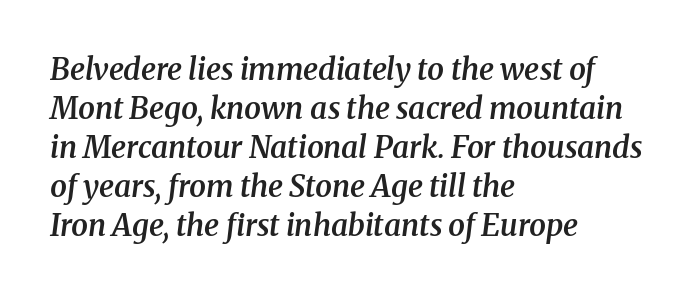
The vertical gap from one line to the next is medium. The typesetting leans somewhat heavy: a semibold. The words here are not underlined. Horizontally, the lines are justified to the leading edge only.
